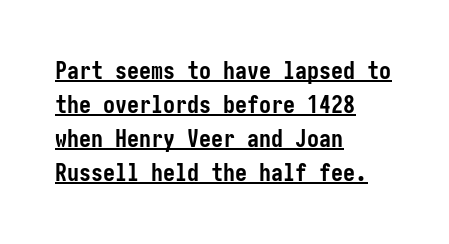
{"italic": "no", "bold": "yes", "underline": "yes", "align": "left", "line_spacing": "normal", "line_spacing_ratio": 1.42, "letter_spacing": "normal", "letter_spacing_em": 0.0, "glyph_px": 24}
